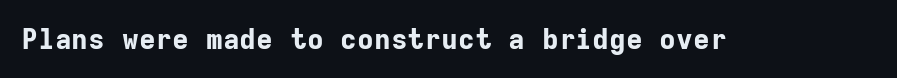
Q: Is the text bold? A: Yes.
Q: Is the text italic (slanted)? A: No, it is upright.
Q: Is the typeface a serif or a sans-serif typeface? A: Sans-serif.
Q: Is the text underlined? A: No.
Q: Is the spacing between letters normal or unusually wide? A: Normal.
Q: Width (condensed, normal, or wide)? A: Normal.
Q: Stroke contrast? A: Low.
Q: x-height? A: Medium.
Q: Monospaced? A: Yes.
